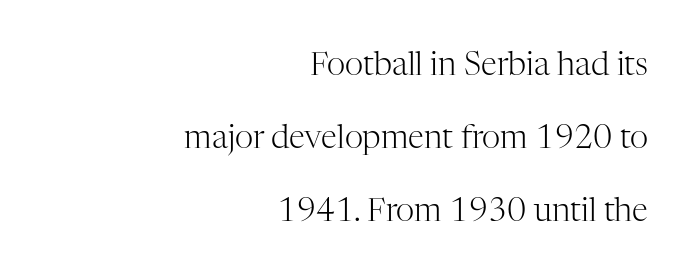
Underline: absent. Compared with a flush-left layout, this one pins lines to the opposite, right side. The vertical gap from one line to the next is large. Character widths vary here, with narrow letters taking less room than wide ones.
